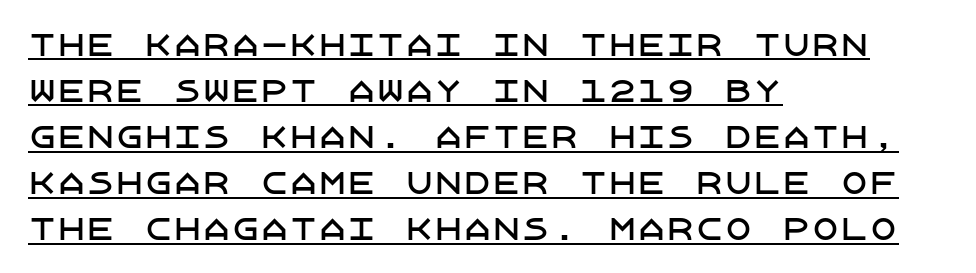
Looks like someone drew a line under every word here. Line beginnings align vertically; line endings do not. Font category for this specimen: sans-serif. The horizontal fit of the characters is conventional and even. A normal amount of white space separates one row of letters from the next. Ordinary non-slanted type is in use.
